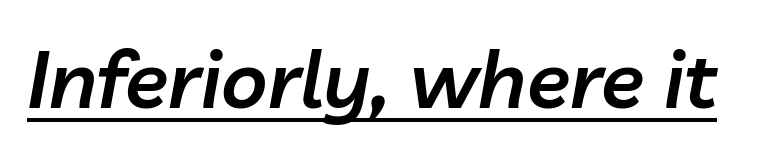
{"italic": "yes", "lean": "right", "slant_degrees": 10, "bold": "semi", "weight": "semibold", "width": "normal", "stroke_contrast": "low", "x_height": "medium", "monospaced": "no", "underline": "yes", "letter_spacing": "normal", "letter_spacing_em": 0.0, "glyph_px": 80}
